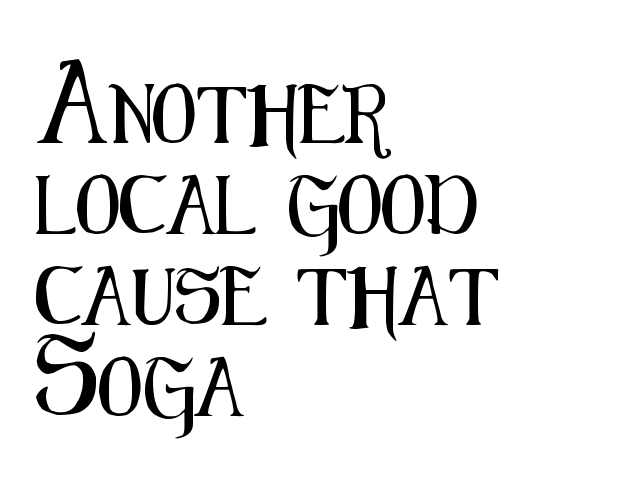
The image shows 58 px condensed type, upright; set left-aligned, normal line spacing (1.57x), normal letter spacing, not underlined; medium stroke contrast and a medium x-height.
